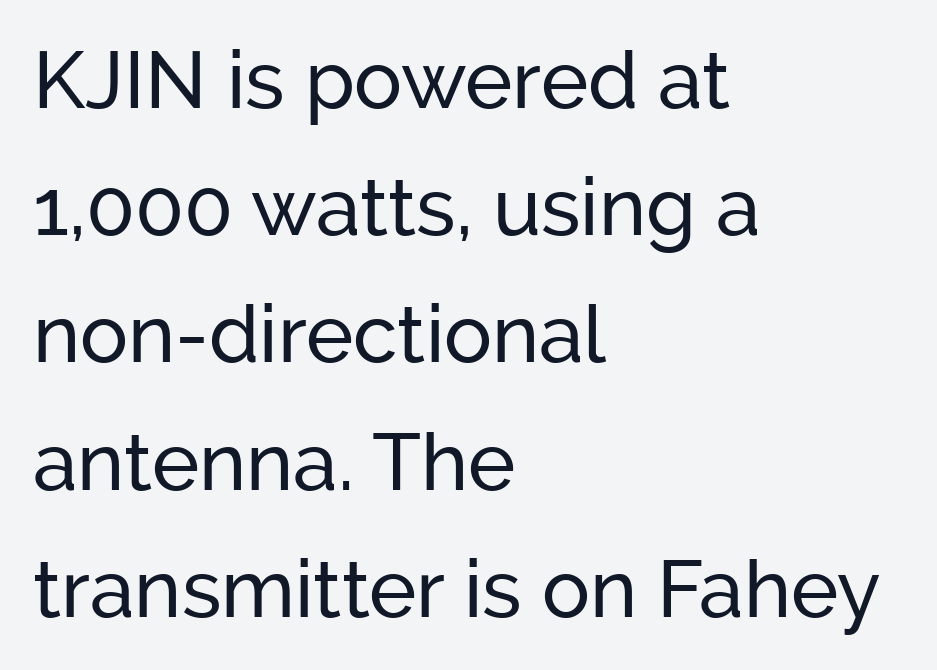
Q: Is the text italic (slanted)? A: No, it is upright.
Q: Is the typeface a serif or a sans-serif typeface? A: Sans-serif.
Q: Is the text underlined? A: No.
Q: How is the paragraph aligned? A: Left-aligned.
Q: Is the spacing between letters normal or unusually wide? A: Normal.
Q: Is the spacing between lines tight, normal or loose? A: Normal.
Q: Width (condensed, normal, or wide)? A: Normal.
Q: Stroke contrast? A: Low.
Q: x-height? A: Medium.
Q: Monospaced? A: No.
